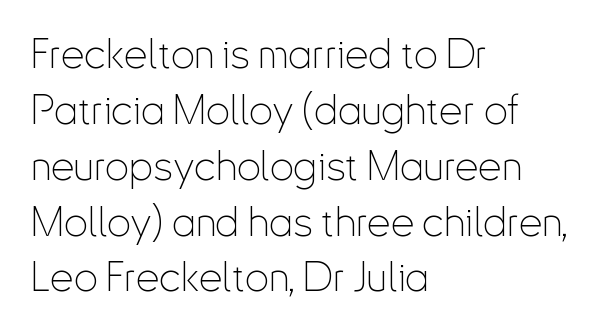
{"serif": "no", "italic": "no", "bold": "no", "weight": "thin", "width": "condensed", "stroke_contrast": "low", "x_height": "small", "monospaced": "no", "underline": "no", "align": "left", "line_spacing": "normal", "line_spacing_ratio": 1.33, "letter_spacing": "normal", "letter_spacing_em": 0.0, "glyph_px": 42}
